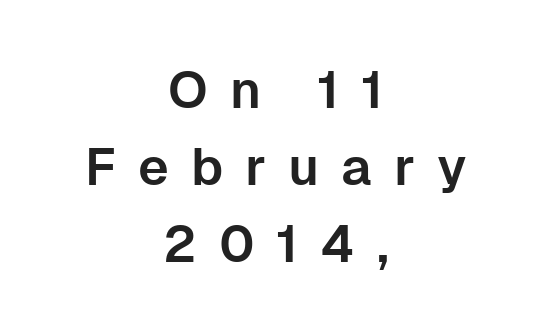
Q: Is the text italic (slanted)? A: No, it is upright.
Q: Is the typeface a serif or a sans-serif typeface? A: Sans-serif.
Q: Is the text underlined? A: No.
Q: How is the paragraph aligned? A: Centered.
Q: Is the spacing between letters normal or unusually wide? A: Unusually wide.
Q: Is the spacing between lines tight, normal or loose? A: Normal.
Q: Width (condensed, normal, or wide)? A: Normal.
Q: Stroke contrast? A: Low.
Q: x-height? A: Medium.
Q: Monospaced? A: No.
